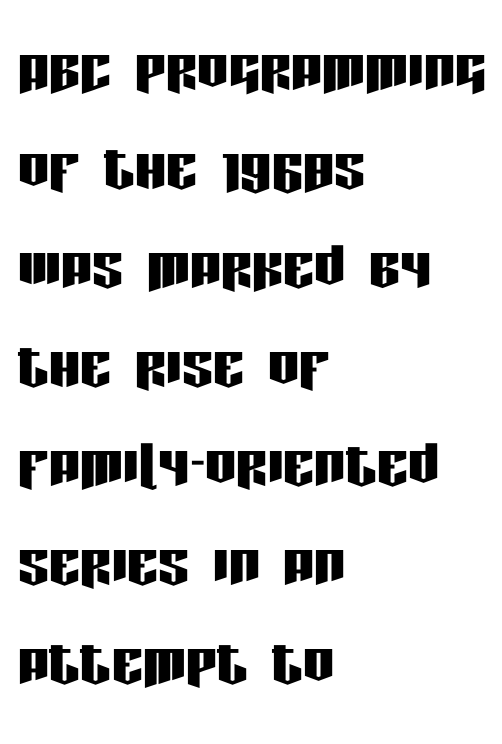
The image shows 78 px condensed sans-serif type, upright; set left-aligned, normal line spacing (1.27x), normal letter spacing, not underlined; low stroke contrast and a large x-height.
